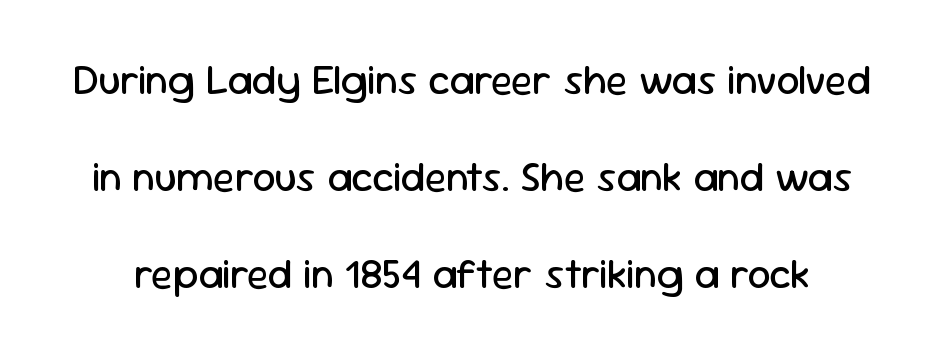
This is sans-serif lettering, the kind often seen on screens and signage. Do the characters align in a grid? No, the font is proportional. Weight class: somewhere from thin through regular. Loosely led — the rows are spread out.
